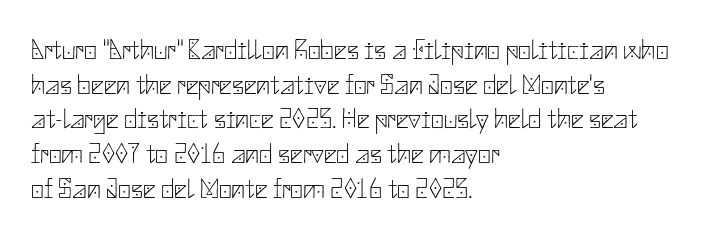
{"serif": "no", "italic": "no", "bold": "no", "weight": "thin", "width": "normal", "stroke_contrast": "low", "x_height": "small", "underline": "no", "align": "left", "line_spacing_ratio": 1.24, "letter_spacing": "normal", "letter_spacing_em": 0.0, "glyph_px": 28}
